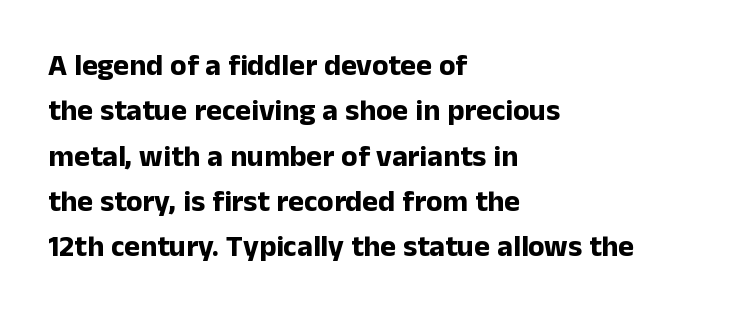
The image shows 30 px bold sans-serif type, upright; set left-aligned, normal line spacing (1.51x), normal letter spacing, not underlined; low stroke contrast and a medium x-height.
